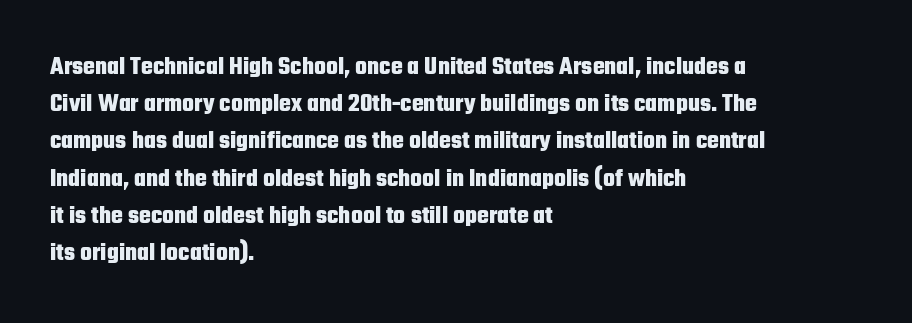
Italic: no, the glyphs are upright roman. Weight: bold. A typesetter would call this zero additional tracking. Does the copy run flush right? No — it runs flush left. In terms of leading, this rendering sits right in the middle. Quick note: underline off.
